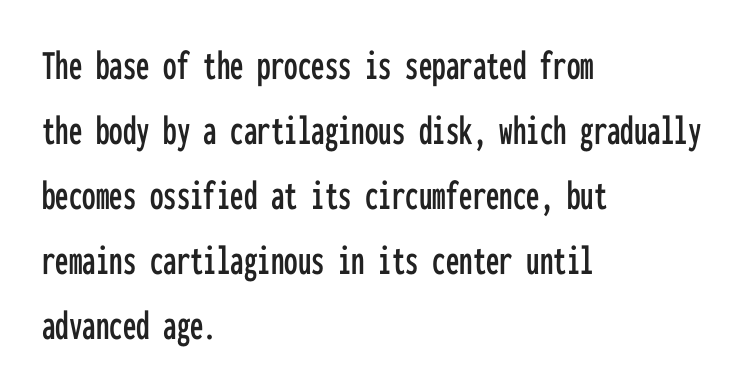
Font category for this specimen: sans-serif. Observe the ordinary spacing: letters are neighbours, not strangers. Successive baselines arrive at the customary interval. Lines of text with bare space underneath. The typography opts for an upright posture over an oblique one.
